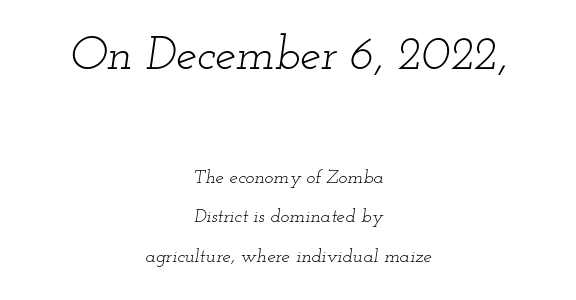
{"serif": "yes", "italic": "yes", "lean": "right", "slant_degrees": 12, "bold": "no", "weight": "light", "width": "wide", "stroke_contrast": "low", "x_height": "small", "monospaced": "no", "underline": "no", "align": "center", "line_spacing": "loose", "line_spacing_ratio": 2.07, "letter_spacing": "normal", "letter_spacing_em": 0.0, "larger_block": "first", "size_ratio": 2.47, "glyph_px": 47}
